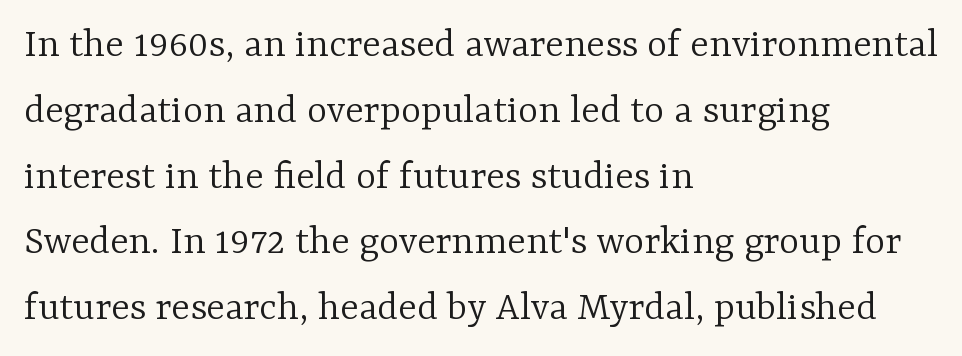
{"serif": "yes", "italic": "no", "bold": "no", "weight": "light", "width": "normal", "stroke_contrast": "low", "x_height": "medium", "monospaced": "no", "underline": "no", "align": "left", "line_spacing": "normal", "line_spacing_ratio": 1.53, "letter_spacing": "normal", "letter_spacing_em": 0.0, "glyph_px": 43}
